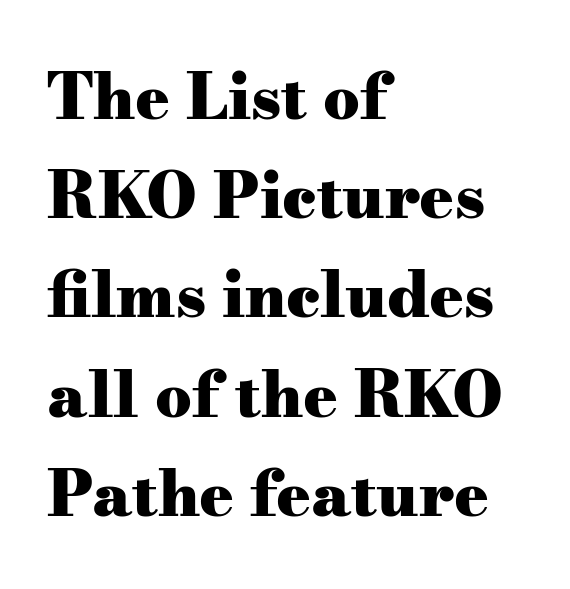
Q: Is the text bold? A: Yes.
Q: Is the text italic (slanted)? A: No, it is upright.
Q: Is the typeface a serif or a sans-serif typeface? A: Serif.
Q: Is the text underlined? A: No.
Q: How is the paragraph aligned? A: Left-aligned.
Q: Is the spacing between letters normal or unusually wide? A: Normal.
Q: Is the spacing between lines tight, normal or loose? A: Normal.
Q: Width (condensed, normal, or wide)? A: Wide.
Q: Stroke contrast? A: Medium.
Q: x-height? A: Small.
Q: Monospaced? A: No.
